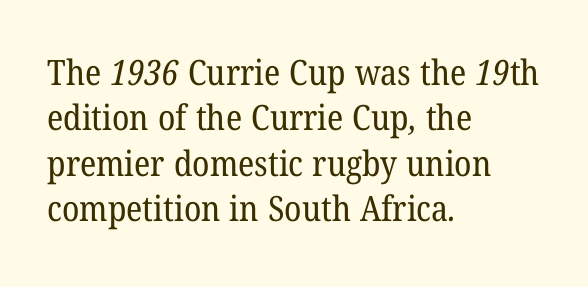
The image shows 35 px regular-weight serif type; set left-aligned, normal line spacing (1.3x), normal letter spacing, not underlined; low stroke contrast and a medium x-height.
